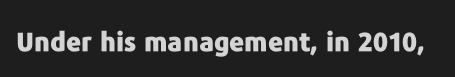
{"italic": "no", "bold": "yes", "underline": "no", "letter_spacing": "normal", "letter_spacing_em": 0.0, "glyph_px": 26}
